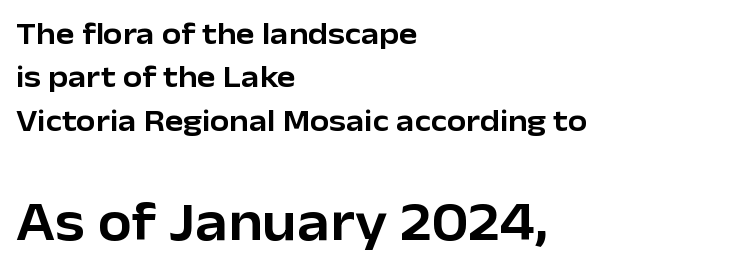
{"serif": "no", "italic": "no", "width": "normal", "stroke_contrast": "low", "x_height": "medium", "monospaced": "no", "underline": "no", "align": "left", "line_spacing": "normal", "line_spacing_ratio": 1.4, "letter_spacing": "normal", "letter_spacing_em": 0.0, "larger_block": "second", "size_ratio": 1.77, "glyph_px": 55}
